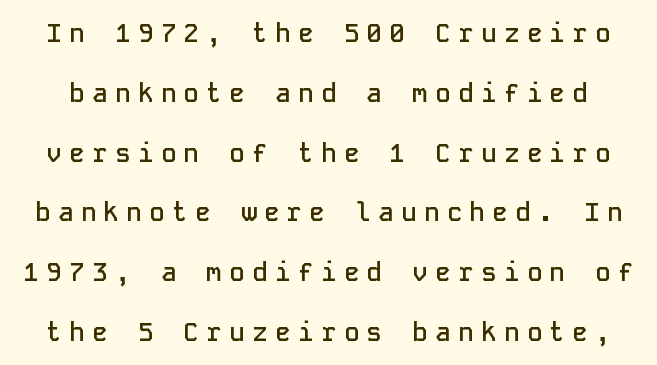
{"italic": "no", "bold": "semi", "underline": "no", "line_spacing": "loose", "line_spacing_ratio": 2.3, "letter_spacing": "wide", "letter_spacing_em": 0.28, "glyph_px": 26}
